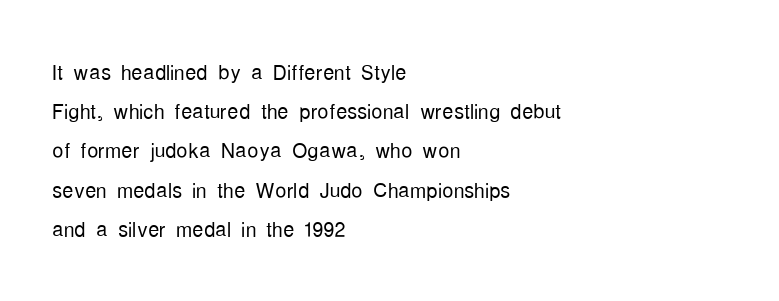
The image shows 28 px light, condensed sans-serif type, upright; set left-aligned, normal line spacing (1.4x), normal letter spacing, not underlined; low stroke contrast and a medium x-height.
